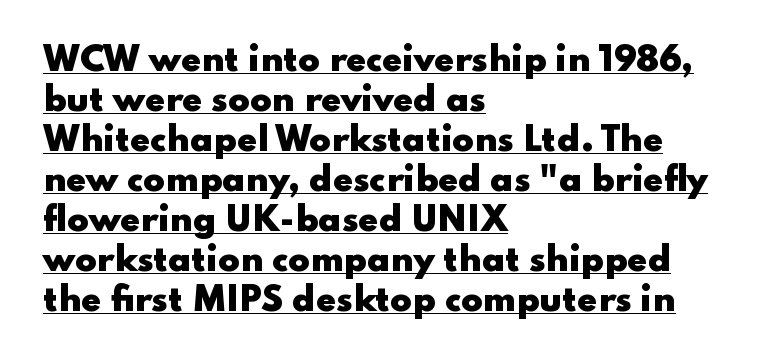
Q: Is the text bold? A: Yes.
Q: Is the text italic (slanted)? A: No, it is upright.
Q: Is the typeface a serif or a sans-serif typeface? A: Sans-serif.
Q: Is the text underlined? A: Yes.
Q: How is the paragraph aligned? A: Left-aligned.
Q: Is the spacing between letters normal or unusually wide? A: Normal.
Q: Is the spacing between lines tight, normal or loose? A: Normal.
Q: Width (condensed, normal, or wide)? A: Wide.
Q: Stroke contrast? A: Low.
Q: x-height? A: Small.
Q: Monospaced? A: No.
